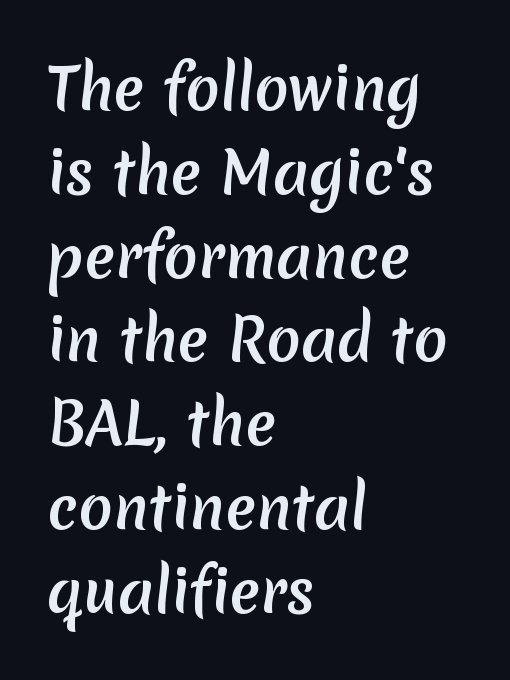
Q: Is the text bold? A: Yes.
Q: Is the typeface a serif or a sans-serif typeface? A: Sans-serif.
Q: Is the text underlined? A: No.
Q: How is the paragraph aligned? A: Left-aligned.
Q: Is the spacing between letters normal or unusually wide? A: Normal.
Q: Is the spacing between lines tight, normal or loose? A: Normal.
Q: Width (condensed, normal, or wide)? A: Normal.
Q: Stroke contrast? A: Low.
Q: x-height? A: Medium.
Q: Monospaced? A: No.
